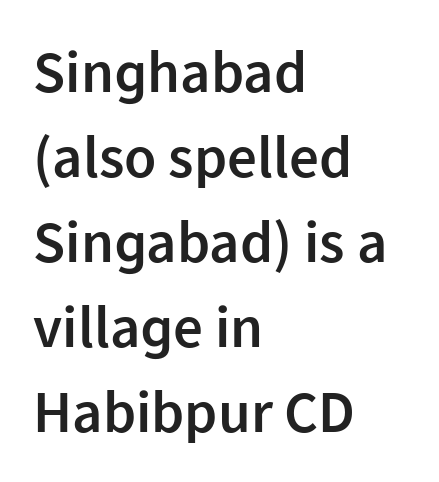
Is this a fixed-width face? No — the glyphs have proportional, varying widths. Evenly set lines give the paragraph a standard silhouette. Each letter's strokes conclude bluntly, with no projecting serifs. If you drew a line through each stem, it would be perfectly vertical. The space beneath each line is pristine and unruled. The type is set solid horizontally, with unmodified tracking.
